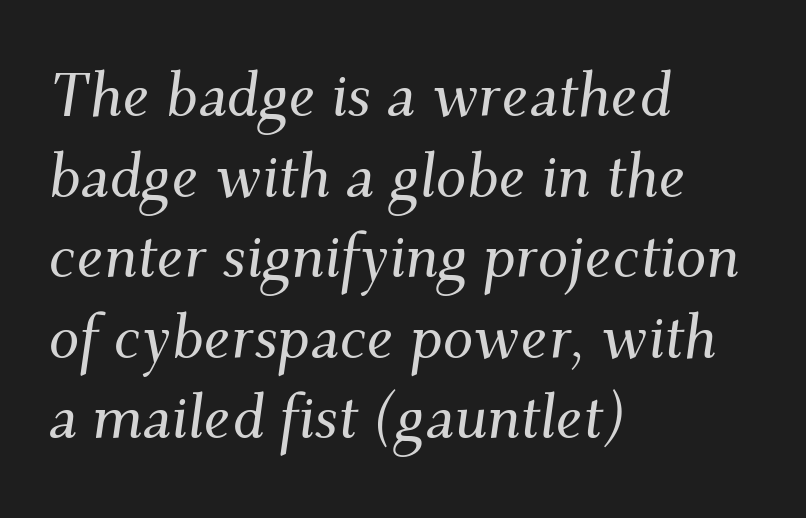
{"serif": "yes", "italic": "yes", "lean": "right", "slant_degrees": 9, "width": "normal", "stroke_contrast": "medium", "x_height": "small", "monospaced": "no", "underline": "no", "align": "left", "line_spacing": "normal", "line_spacing_ratio": 1.32, "letter_spacing": "normal", "letter_spacing_em": 0.0, "glyph_px": 61}
